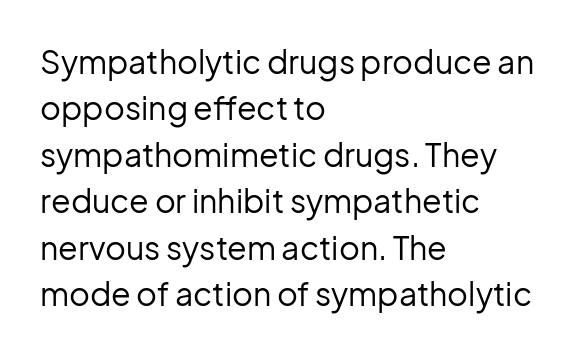
{"serif": "no", "italic": "no", "bold": "no", "weight": "regular", "width": "normal", "stroke_contrast": "low", "x_height": "medium", "monospaced": "no", "underline": "no", "align": "left", "line_spacing": "normal", "line_spacing_ratio": 1.45, "letter_spacing": "normal", "letter_spacing_em": 0.0, "glyph_px": 32}
